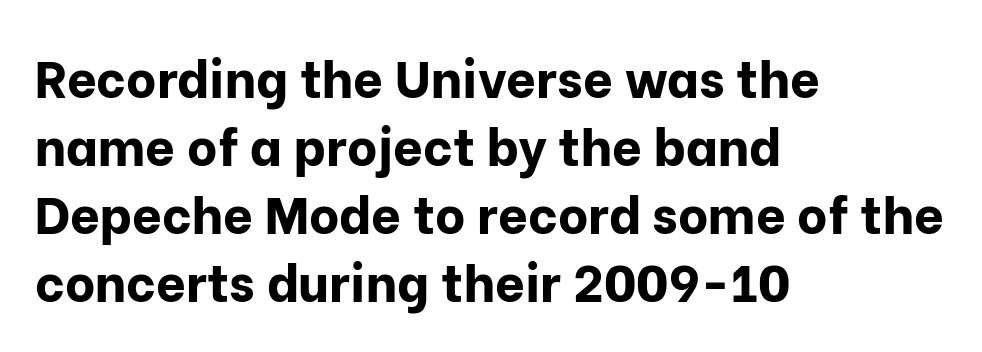
The image shows 52 px bold sans-serif type, upright; set left-aligned, normal line spacing (1.31x), normal letter spacing, not underlined; low stroke contrast and a medium x-height.
